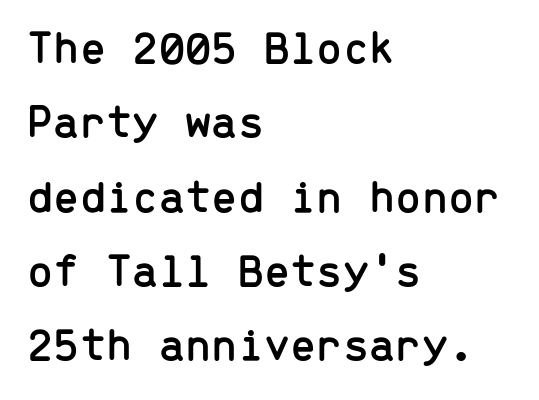
Q: Is the text italic (slanted)? A: No, it is upright.
Q: Is the typeface a serif or a sans-serif typeface? A: Sans-serif.
Q: Is the text underlined? A: No.
Q: How is the paragraph aligned? A: Left-aligned.
Q: Is the spacing between letters normal or unusually wide? A: Normal.
Q: Is the spacing between lines tight, normal or loose? A: Normal.
Q: Width (condensed, normal, or wide)? A: Normal.
Q: Stroke contrast? A: Low.
Q: x-height? A: Medium.
Q: Monospaced? A: Yes.
